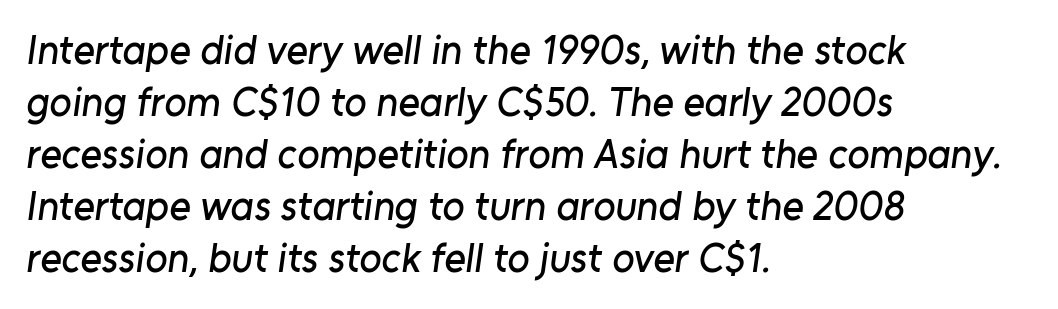
The image shows 41 px sans-serif type; set left-aligned, normal line spacing (1.27x), normal letter spacing, not underlined; low stroke contrast and a medium x-height.
